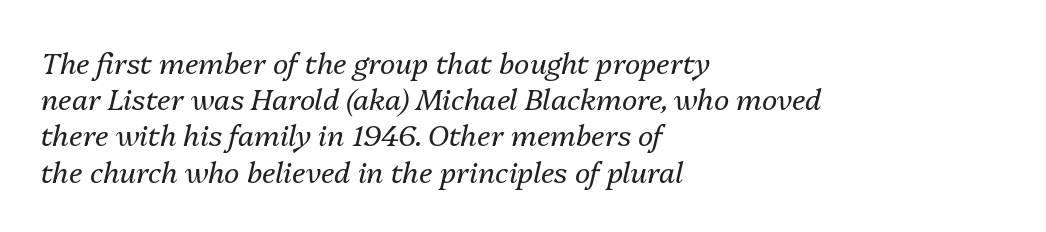
{"italic": "yes", "lean": "right", "slant_degrees": 13, "bold": "no", "weight": "regular", "width": "normal", "stroke_contrast": "medium", "x_height": "medium", "monospaced": "no", "underline": "no", "align": "left", "line_spacing": "normal", "line_spacing_ratio": 1.25, "letter_spacing": "normal", "letter_spacing_em": 0.0, "glyph_px": 29}
